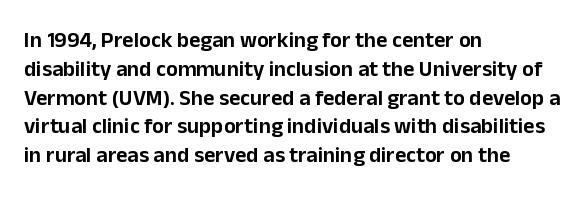
{"italic": "no", "underline": "no", "align": "left", "line_spacing": "normal", "line_spacing_ratio": 1.31, "letter_spacing": "normal", "letter_spacing_em": 0.0, "glyph_px": 22}
